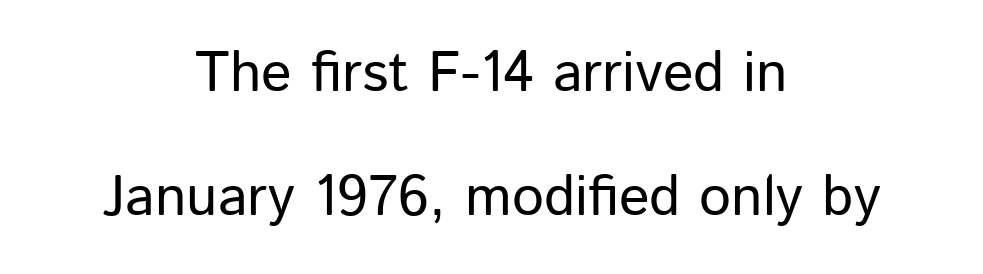
{"serif": "no", "italic": "no", "bold": "no", "weight": "regular", "width": "normal", "stroke_contrast": "low", "x_height": "medium", "monospaced": "no", "underline": "no", "align": "center", "line_spacing": "loose", "line_spacing_ratio": 2.18, "letter_spacing": "normal", "letter_spacing_em": 0.0, "glyph_px": 57}
